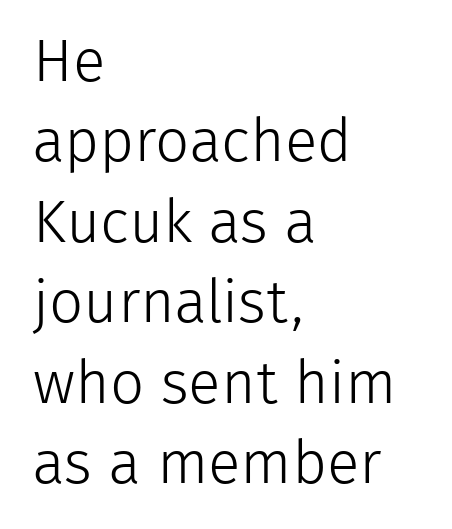
Q: Is the text bold? A: No.
Q: Is the text italic (slanted)? A: No, it is upright.
Q: Is the typeface a serif or a sans-serif typeface? A: Sans-serif.
Q: Is the text underlined? A: No.
Q: How is the paragraph aligned? A: Left-aligned.
Q: Is the spacing between letters normal or unusually wide? A: Normal.
Q: Is the spacing between lines tight, normal or loose? A: Normal.
Q: Width (condensed, normal, or wide)? A: Normal.
Q: Stroke contrast? A: Low.
Q: x-height? A: Medium.
Q: Monospaced? A: No.
